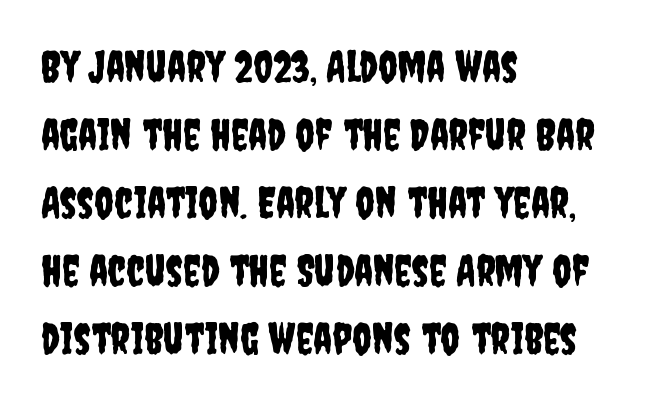
Short note: letters normally spaced. The space between consecutive lines is moderate. Has an underline been added? It has not. Spacing verdict: proportional, widths tailored to each character. Is there any slant? The stems are plumb.
